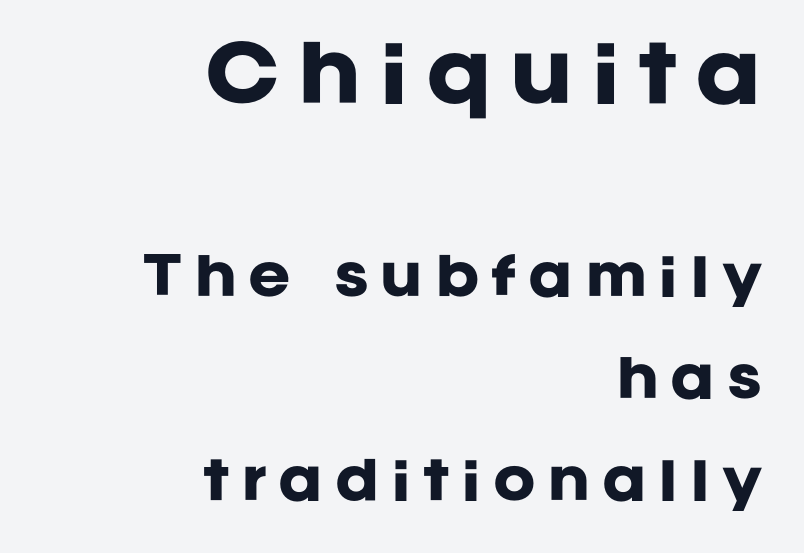
The image shows 76 px heavy sans-serif type, upright; set right-aligned, loose line spacing (2.0x), unusually wide letter spacing (+0.23 em), not underlined; the first (top) block is 1.49x larger; low stroke contrast and a large x-height.
